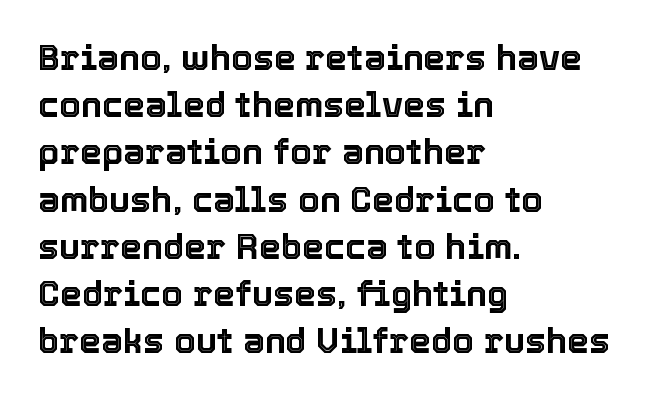
The image shows 35 px text type, upright; set left-aligned, normal line spacing (1.35x), normal letter spacing, not underlined; a medium x-height.
